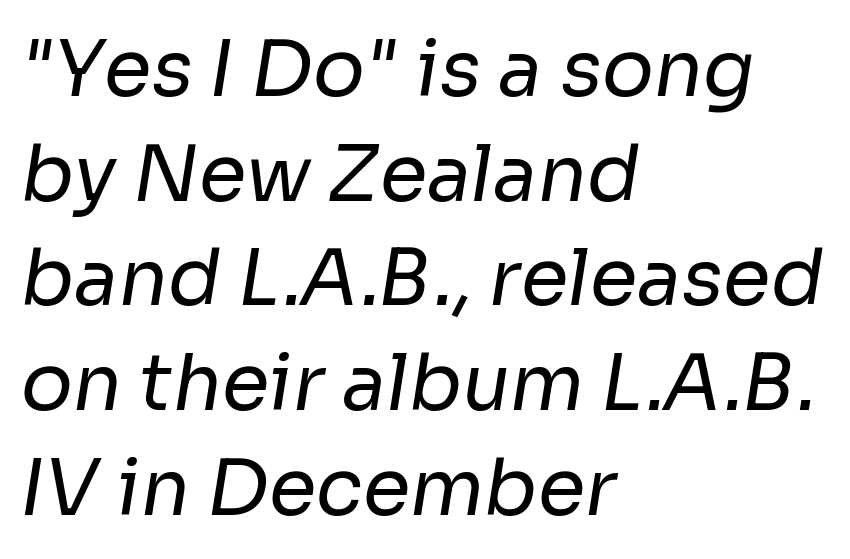
The image shows 77 px regular-weight sans-serif type; set left-aligned, normal line spacing (1.36x), normal letter spacing, not underlined; low stroke contrast and a medium x-height.
